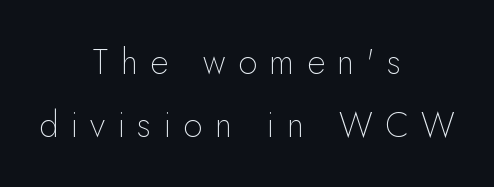
Q: Is the text bold? A: No.
Q: Is the text italic (slanted)? A: No, it is upright.
Q: Is the typeface a serif or a sans-serif typeface? A: Sans-serif.
Q: Is the text underlined? A: No.
Q: How is the paragraph aligned? A: Centered.
Q: Is the spacing between letters normal or unusually wide? A: Unusually wide.
Q: Width (condensed, normal, or wide)? A: Normal.
Q: Stroke contrast? A: Low.
Q: x-height? A: Small.
Q: Monospaced? A: No.
